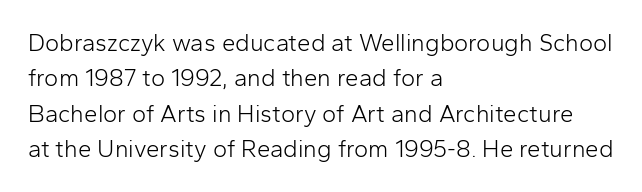
Tracking value appears to be zero — textbook default spacing. Posture: straight, roman, zero tilt. Leftover space on each line is placed entirely after the last word. This is not heavy type; no bold has been used.
